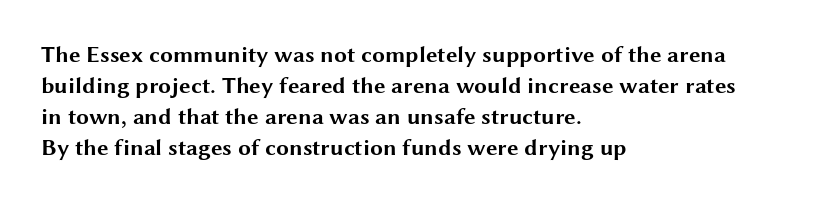
Caption: bold face, heavy strokes. Compared with typical body copy, the letter spacing here is the same. Line starts are locked; line ends wander. The axis of the letterforms is exactly vertical.
